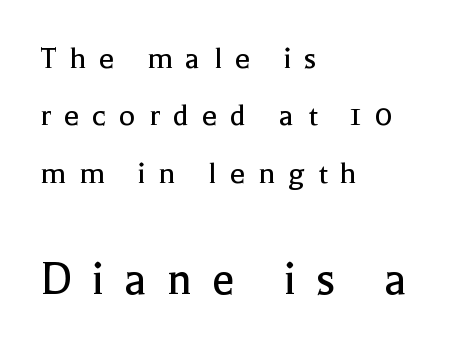
Q: Is the text bold? A: No.
Q: Is the text italic (slanted)? A: No, it is upright.
Q: Is the typeface a serif or a sans-serif typeface? A: Serif.
Q: Is the text underlined? A: No.
Q: How is the paragraph aligned? A: Left-aligned.
Q: Is the spacing between letters normal or unusually wide? A: Unusually wide.
Q: Is the spacing between lines tight, normal or loose? A: Normal.
Q: Which block of text is set in a larger size, the first (top) or the second (bottom)? A: The second (bottom) one.
Q: Width (condensed, normal, or wide)? A: Normal.
Q: x-height? A: Medium.
Q: Monospaced? A: No.
